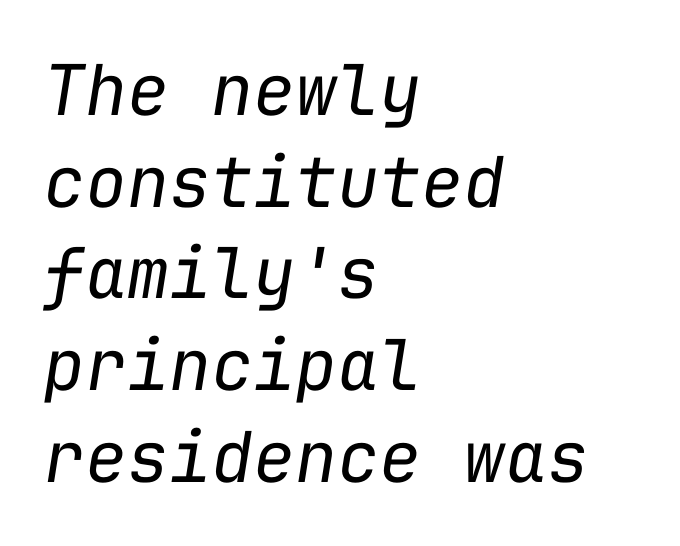
Horizontal bands of white between lines are of average thickness. Do the characters align in a grid? Yes, the font is monospaced. The face used here is rendered with its standard letterfit. Ink coverage per letter is moderate at most. The paragraph shown leans on its left margin. Descender tails drop into unmarked territory.
